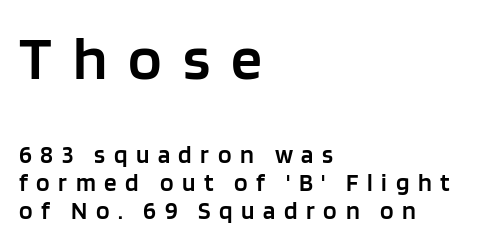
{"serif": "no", "italic": "no", "bold": "semi", "weight": "semibold", "width": "normal", "stroke_contrast": "low", "x_height": "large", "monospaced": "no", "underline": "no", "align": "left", "line_spacing": "tight", "line_spacing_ratio": 1.13, "letter_spacing": "wide", "letter_spacing_em": 0.34, "larger_block": "first", "size_ratio": 2.48, "glyph_px": 62}
